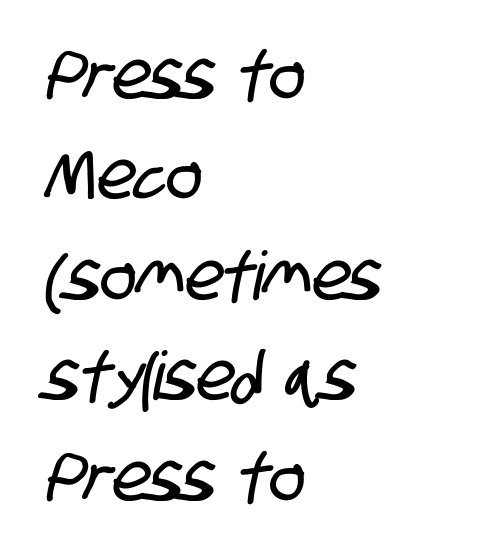
Evenly set lines give the paragraph a standard silhouette. The paragraph has a hard left edge and a soft right edge. The rendering uses natural spacing where letterforms have individual widths. You can tell from the bare stems that sans-serif type was used.
